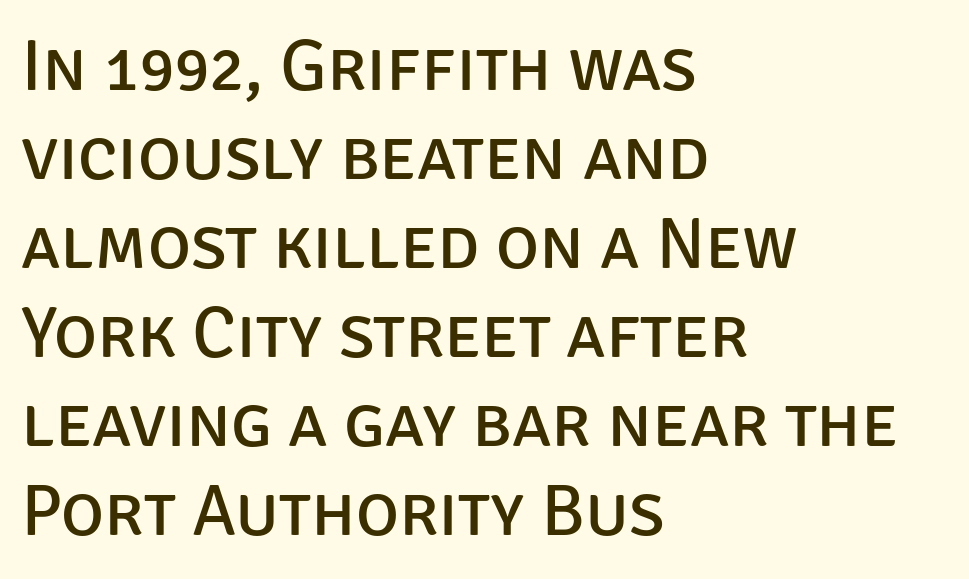
Does the lettering tilt? It doesn't — this is upright. This is sans-serif lettering, the kind often seen on screens and signage. Caption: multi-line text, flush left, ragged right. Varying glyph widths throughout — classic text-font behaviour. On a weight scale, this lands at 450 or below.
